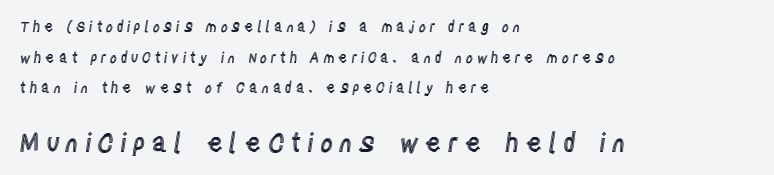
Q: Is the text italic (slanted)? A: Yes.
Q: Is the text underlined? A: No.
Q: How is the paragraph aligned? A: Left-aligned.
Q: Is the spacing between letters normal or unusually wide? A: Unusually wide.
Q: Is the spacing between lines tight, normal or loose? A: Loose.
Q: Which block of text is set in a larger size, the first (top) or the second (bottom)? A: The second (bottom) one.
